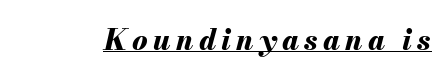
The image shows 29 px bold type, italic (leaning right); set underlined; medium stroke contrast and a small x-height.
